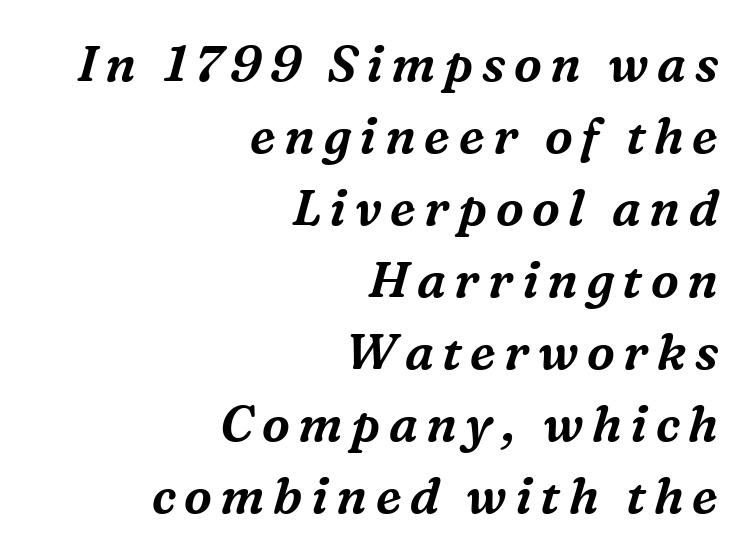
The image shows 50 px serif type, italic (leaning right); set right-aligned, normal line spacing (1.44x), not underlined; medium stroke contrast and a medium x-height.
